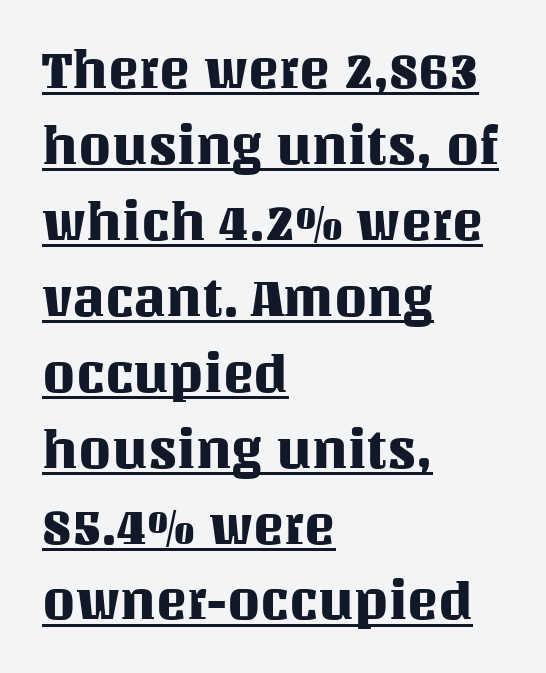
{"italic": "no", "width": "normal", "stroke_contrast": "medium", "x_height": "large", "monospaced": "no", "underline": "yes", "align": "left", "line_spacing": "normal", "line_spacing_ratio": 1.46, "letter_spacing": "normal", "letter_spacing_em": 0.0, "glyph_px": 52}
